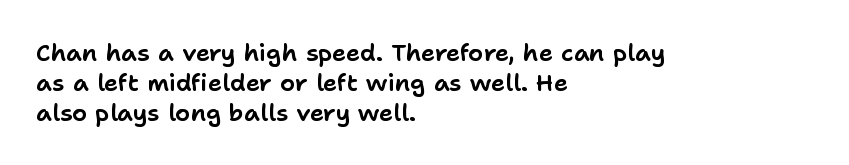
This sample uses an upright cut, with every glyph sitting square on the baseline. The space beneath each line is pristine and unruled. Short note: letters normally spaced. A classic flush-left, rag-right setting is used for this passage.
